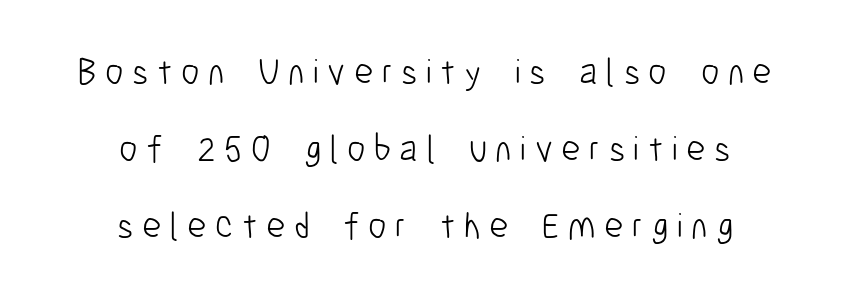
{"serif": "no", "italic": "no", "bold": "no", "weight": "light", "width": "condensed", "stroke_contrast": "low", "x_height": "medium", "monospaced": "no", "underline": "no", "align": "center", "line_spacing": "loose", "line_spacing_ratio": 2.08, "letter_spacing": "wide", "letter_spacing_em": 0.23, "glyph_px": 37}
